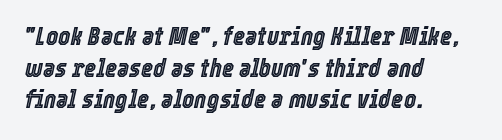
The image shows 26 px text type, italic (leaning right); set left-aligned, line spacing 1.22x, normal letter spacing, not underlined.
